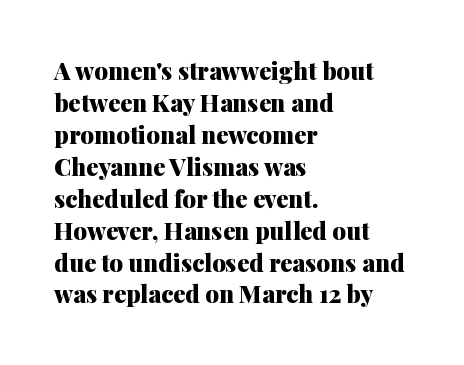
Q: Is the text bold? A: Yes.
Q: Is the text italic (slanted)? A: No, it is upright.
Q: Is the text underlined? A: No.
Q: How is the paragraph aligned? A: Left-aligned.
Q: Is the spacing between letters normal or unusually wide? A: Normal.
Q: Is the spacing between lines tight, normal or loose? A: Normal.
